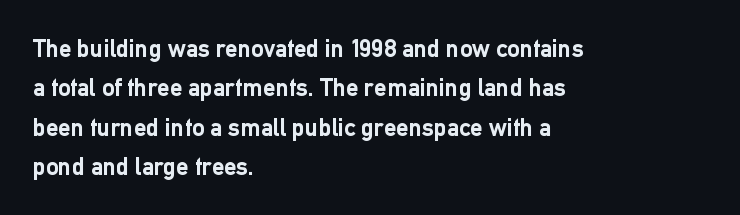
{"italic": "no", "bold": "yes", "underline": "no", "align": "left", "line_spacing": "normal", "line_spacing_ratio": 1.58, "letter_spacing": "normal", "letter_spacing_em": 0.0, "glyph_px": 25}
